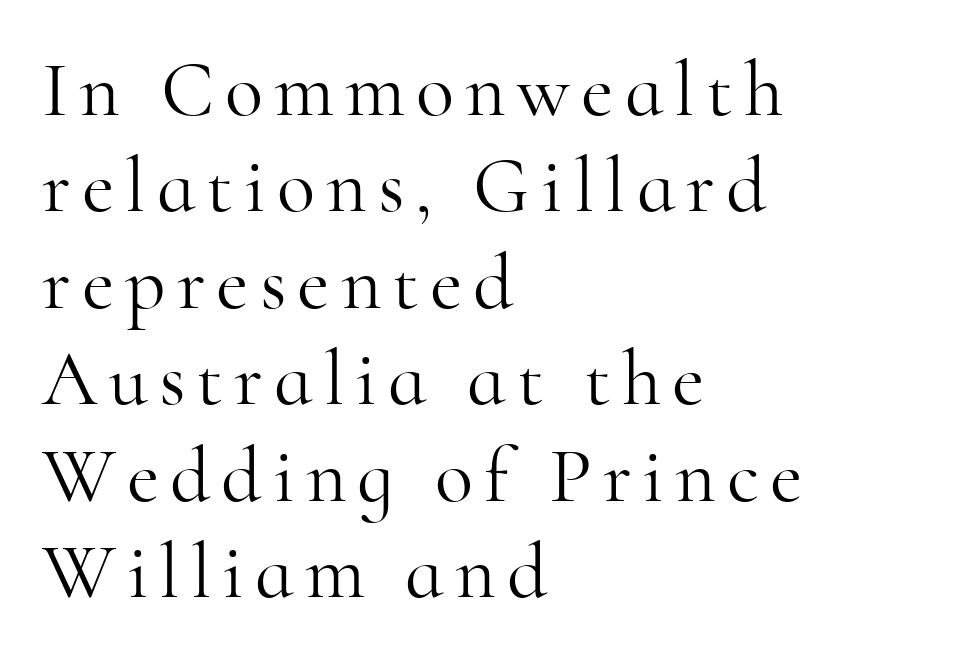
{"serif": "yes", "italic": "no", "bold": "no", "weight": "light", "width": "normal", "stroke_contrast": "high", "x_height": "small", "monospaced": "no", "underline": "no", "align": "left", "line_spacing_ratio": 1.22, "glyph_px": 79}
